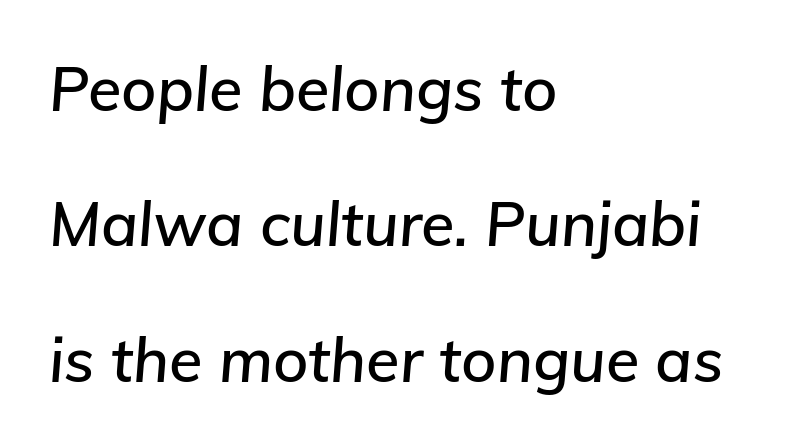
{"italic": "yes", "lean": "right", "slant_degrees": 5, "width": "normal", "stroke_contrast": "low", "x_height": "medium", "monospaced": "no", "underline": "no", "align": "left", "line_spacing": "loose", "line_spacing_ratio": 2.22, "letter_spacing": "normal", "letter_spacing_em": 0.0, "glyph_px": 61}
